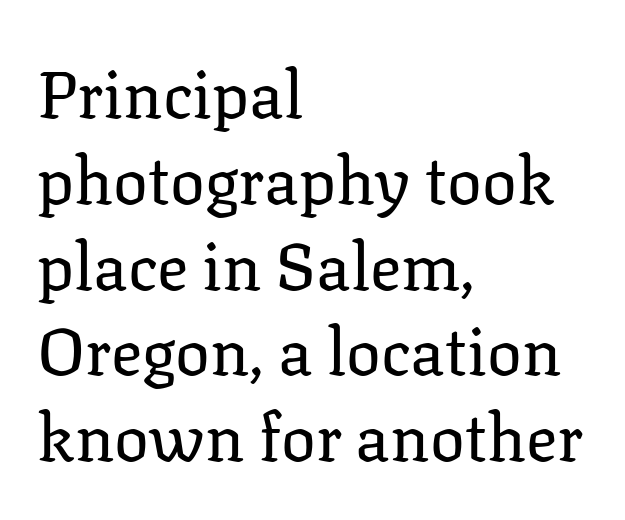
Q: Is the text bold? A: No.
Q: Is the text italic (slanted)? A: No, it is upright.
Q: Is the typeface a serif or a sans-serif typeface? A: Serif.
Q: Is the text underlined? A: No.
Q: How is the paragraph aligned? A: Left-aligned.
Q: Is the spacing between letters normal or unusually wide? A: Normal.
Q: Is the spacing between lines tight, normal or loose? A: Normal.
Q: Width (condensed, normal, or wide)? A: Normal.
Q: Stroke contrast? A: Low.
Q: x-height? A: Medium.
Q: Monospaced? A: No.
